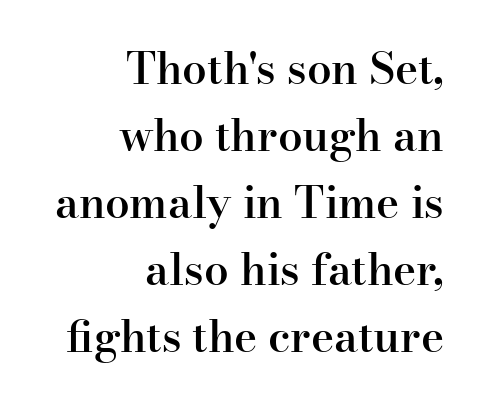
Q: Is the text bold? A: Semi-bold.
Q: Is the text italic (slanted)? A: No, it is upright.
Q: Is the typeface a serif or a sans-serif typeface? A: Serif.
Q: Is the text underlined? A: No.
Q: How is the paragraph aligned? A: Right-aligned.
Q: Is the spacing between letters normal or unusually wide? A: Normal.
Q: Is the spacing between lines tight, normal or loose? A: Normal.
Q: Width (condensed, normal, or wide)? A: Normal.
Q: Stroke contrast? A: High.
Q: x-height? A: Small.
Q: Monospaced? A: No.
